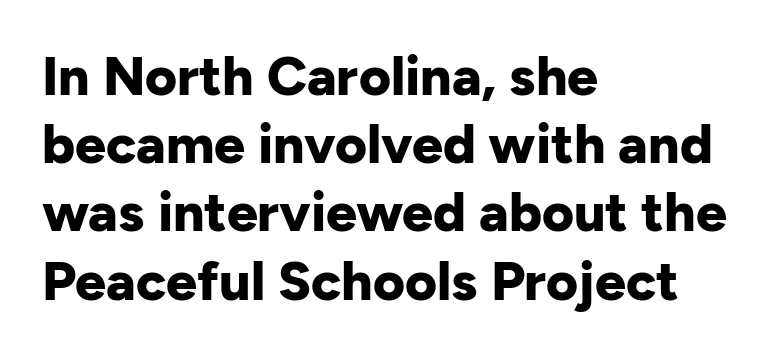
{"serif": "no", "italic": "no", "bold": "yes", "weight": "bold", "width": "normal", "stroke_contrast": "low", "x_height": "medium", "monospaced": "no", "underline": "no", "align": "left", "line_spacing_ratio": 1.24, "letter_spacing": "normal", "letter_spacing_em": 0.0, "glyph_px": 55}
